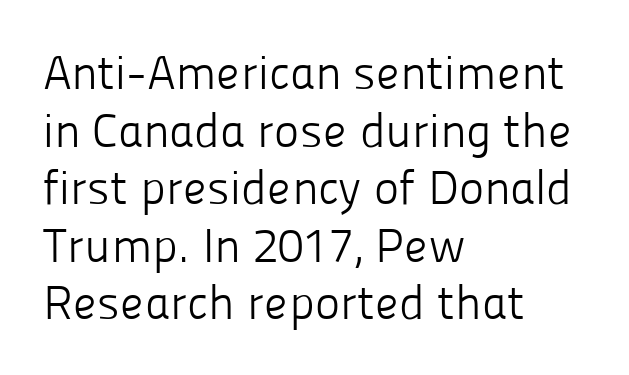
The image shows 48 px light sans-serif type, upright; set left-aligned, line spacing 1.2x, normal letter spacing, not underlined; low stroke contrast and a medium x-height.
